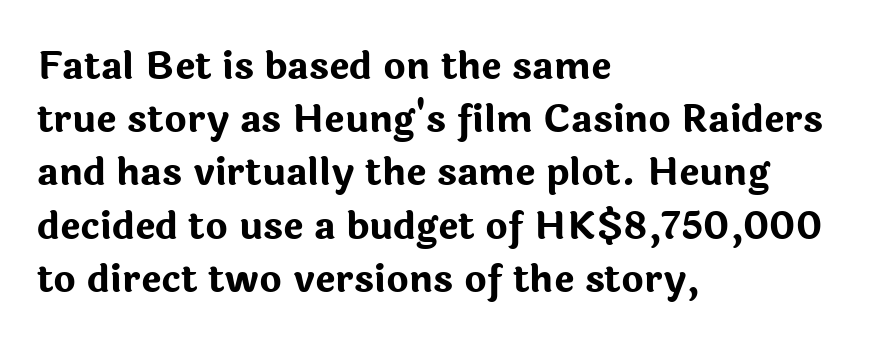
Q: Is the text bold? A: Yes.
Q: Is the text italic (slanted)? A: No, it is upright.
Q: Is the typeface a serif or a sans-serif typeface? A: Sans-serif.
Q: Is the text underlined? A: No.
Q: How is the paragraph aligned? A: Left-aligned.
Q: Is the spacing between letters normal or unusually wide? A: Normal.
Q: Is the spacing between lines tight, normal or loose? A: Normal.
Q: Width (condensed, normal, or wide)? A: Normal.
Q: Stroke contrast? A: Low.
Q: x-height? A: Medium.
Q: Monospaced? A: No.
